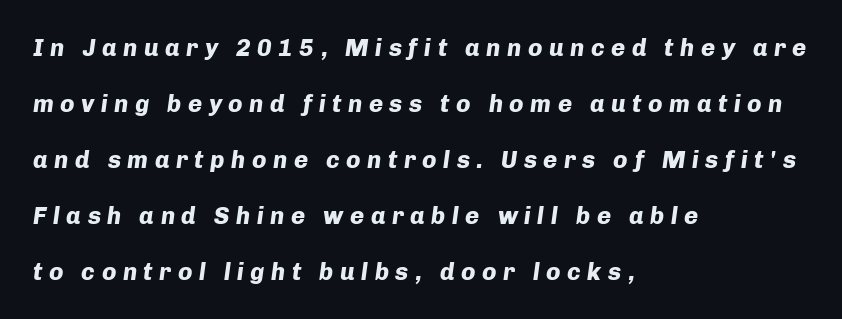
The image shows 24 px bold type, italic (leaning right); set left-aligned, loose line spacing (2.33x), unusually wide letter spacing (+0.27 em), not underlined.
